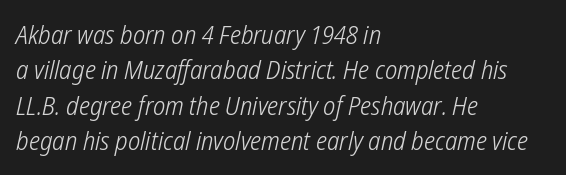
Honestly, there is no underline to notice here at all. Students, observe: this is what conventionally led text looks like. No extra tracking has been applied to these lines. Stems here are at most as thick as an everyday book face. One-word summary of the alignment: left.
